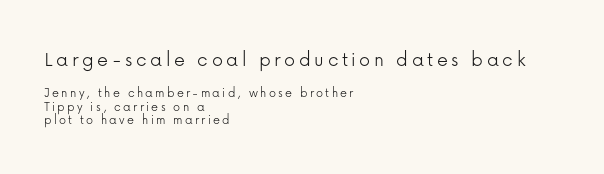
The ragged edge is on the right, which tells us the setting is flush left. Size hierarchy here favors the leading block over the trailing one. The zone under the glyphs is completely vacant. The axis of the letterforms is exactly vertical. Cramped leading. A light-to-regular cut is what we see here.
